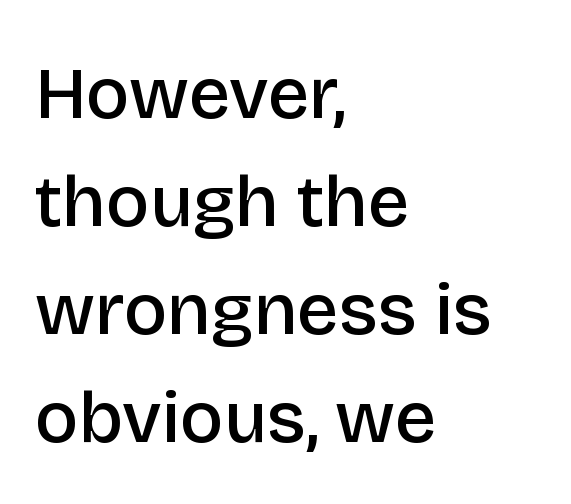
Q: Is the text bold? A: Semi-bold.
Q: Is the text italic (slanted)? A: No, it is upright.
Q: Is the typeface a serif or a sans-serif typeface? A: Sans-serif.
Q: Is the text underlined? A: No.
Q: How is the paragraph aligned? A: Left-aligned.
Q: Is the spacing between letters normal or unusually wide? A: Normal.
Q: Is the spacing between lines tight, normal or loose? A: Normal.
Q: Width (condensed, normal, or wide)? A: Normal.
Q: Stroke contrast? A: Low.
Q: x-height? A: Large.
Q: Monospaced? A: No.
